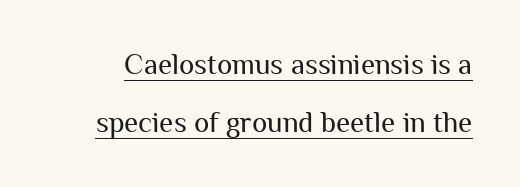
{"serif": "no", "italic": "no", "bold": "no", "weight": "regular", "width": "normal", "stroke_contrast": "medium", "x_height": "medium", "monospaced": "no", "underline": "yes", "line_spacing": "loose", "line_spacing_ratio": 1.99, "letter_spacing": "normal", "letter_spacing_em": 0.0, "glyph_px": 29}
